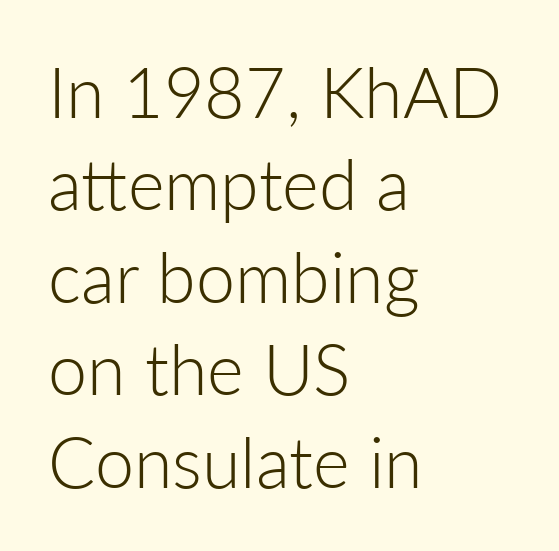
Nobody drew a line under any word here. Evenly set lines give the paragraph a standard silhouette. Nope, not italic — everything's standing straight. Default kerning and tracking; the words read as compact shapes.
